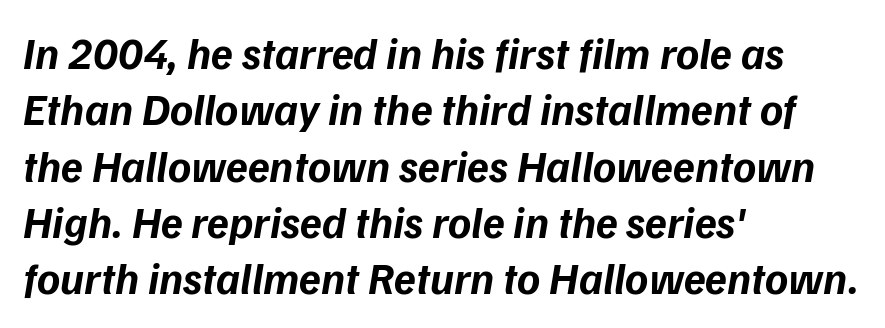
Inter-character spacing is left at the font's built-in metrics. Evenly set lines give the paragraph a standard silhouette. The rendering shows plain stroke endings on the letterforms — a sans-serif design. These lines carry a lot of weight — the face is fully bold. Unmarked baselines from the first word to the last.
